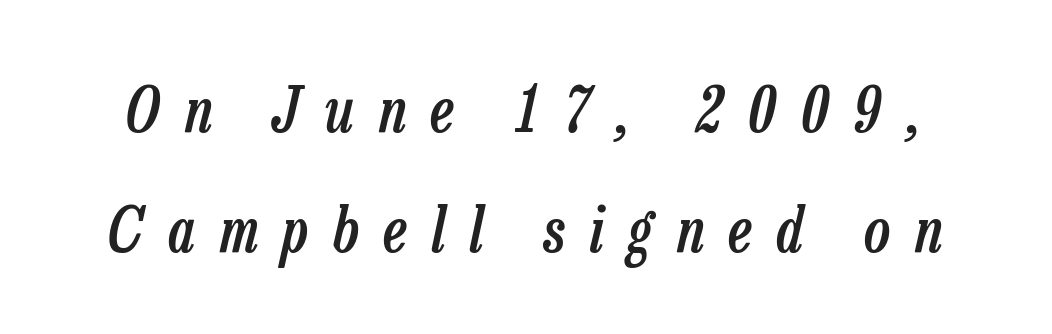
The image shows 61 px semibold, condensed type, italic (leaning right); set loose line spacing (1.97x), unusually wide letter spacing (+0.41 em), not underlined; low stroke contrast and a medium x-height.
